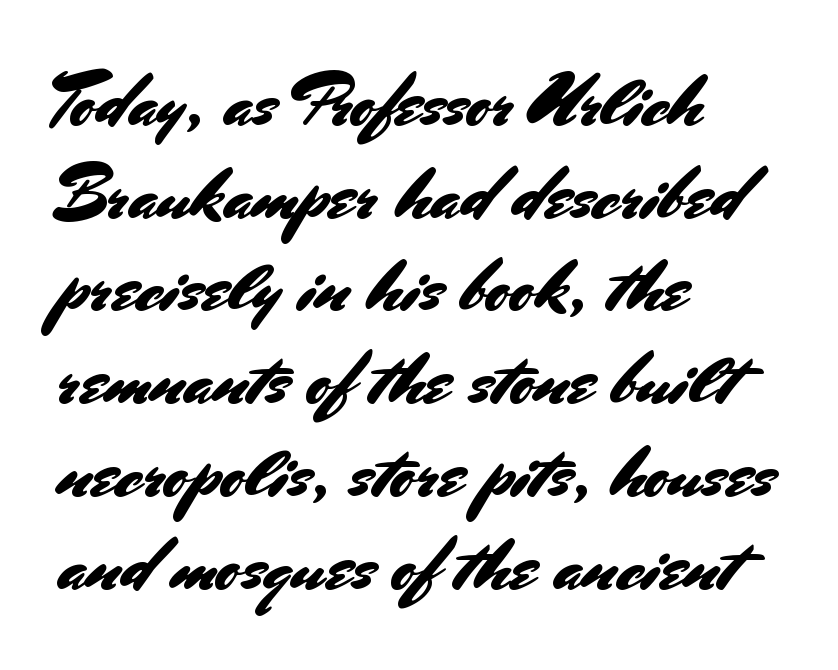
Q: Is the text italic (slanted)? A: Yes.
Q: Is the typeface a serif or a sans-serif typeface? A: Sans-serif.
Q: Is the text underlined? A: No.
Q: How is the paragraph aligned? A: Left-aligned.
Q: Is the spacing between letters normal or unusually wide? A: Normal.
Q: Is the spacing between lines tight, normal or loose? A: Normal.
Q: Width (condensed, normal, or wide)? A: Normal.
Q: Stroke contrast? A: Medium.
Q: x-height? A: Small.
Q: Monospaced? A: No.
